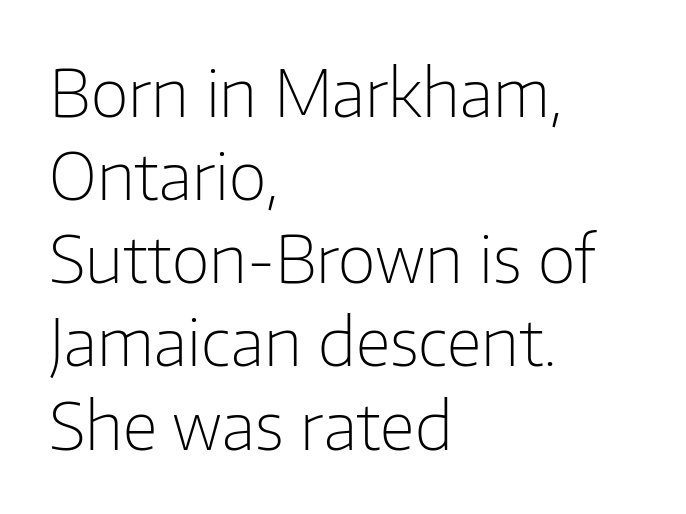
Q: Is the text bold? A: No.
Q: Is the text italic (slanted)? A: No, it is upright.
Q: Is the typeface a serif or a sans-serif typeface? A: Sans-serif.
Q: Is the text underlined? A: No.
Q: How is the paragraph aligned? A: Left-aligned.
Q: Is the spacing between letters normal or unusually wide? A: Normal.
Q: Is the spacing between lines tight, normal or loose? A: Normal.
Q: Width (condensed, normal, or wide)? A: Normal.
Q: Stroke contrast? A: Low.
Q: x-height? A: Medium.
Q: Monospaced? A: No.
